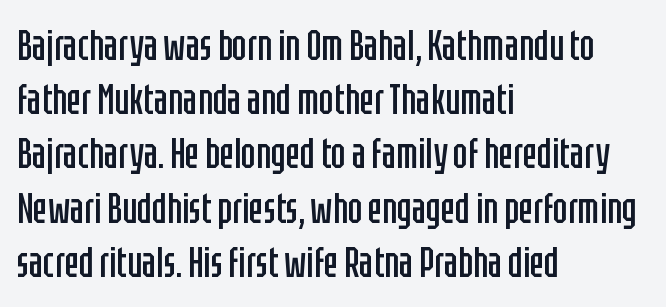
{"serif": "no", "italic": "no", "bold": "no", "weight": "regular", "width": "condensed", "stroke_contrast": "low", "x_height": "large", "monospaced": "no", "underline": "no", "align": "left", "line_spacing": "normal", "line_spacing_ratio": 1.26, "letter_spacing": "normal", "letter_spacing_em": 0.0, "glyph_px": 43}
